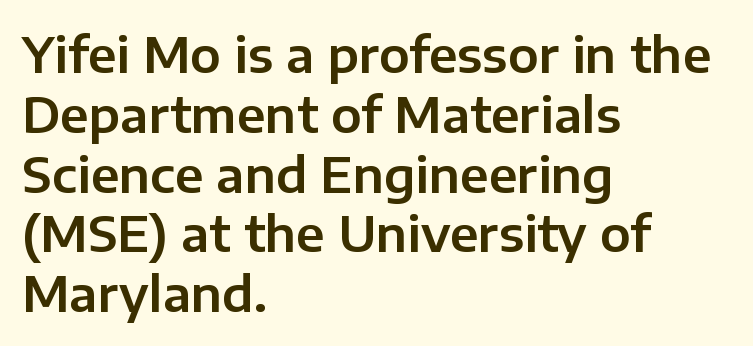
The image shows 49 px sans-serif type, upright; set left-aligned, line spacing 1.22x, normal letter spacing, not underlined; low stroke contrast and a medium x-height.
